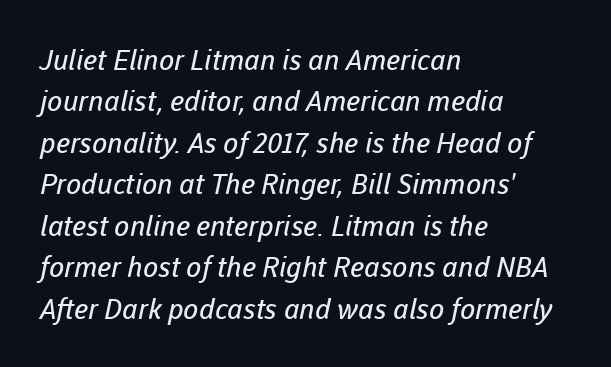
The image shows 28 px regular-weight sans-serif type; set left-aligned, normal line spacing (1.48x), normal letter spacing, not underlined; low stroke contrast and a medium x-height.
